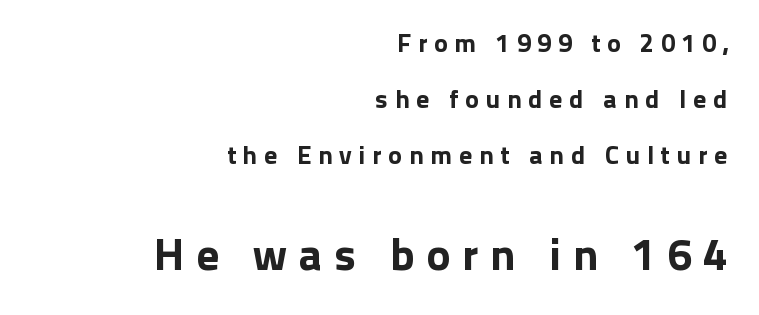
{"serif": "no", "italic": "no", "width": "normal", "stroke_contrast": "low", "x_height": "medium", "monospaced": "no", "underline": "no", "align": "right", "line_spacing": "loose", "line_spacing_ratio": 2.16, "letter_spacing": "wide", "letter_spacing_em": 0.26, "larger_block": "second", "size_ratio": 1.73, "glyph_px": 45}
